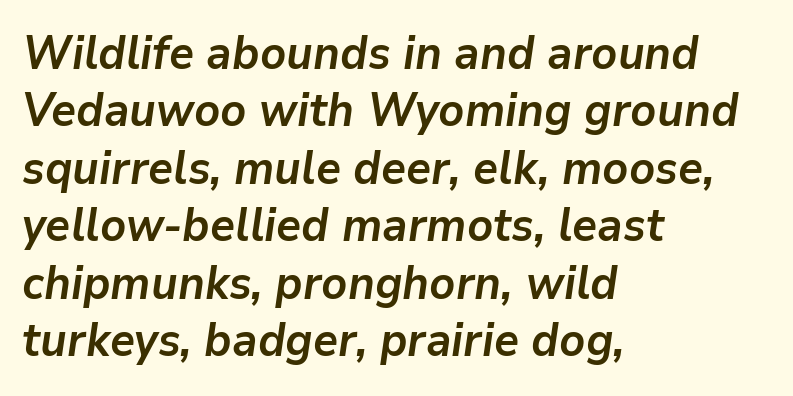
Q: Is the text bold? A: Yes.
Q: Is the text italic (slanted)? A: Yes, it leans right by about 9 degrees.
Q: Is the text underlined? A: No.
Q: How is the paragraph aligned? A: Left-aligned.
Q: Is the spacing between letters normal or unusually wide? A: Normal.
Q: Is the spacing between lines tight, normal or loose? A: Normal.
Q: Width (condensed, normal, or wide)? A: Normal.
Q: Stroke contrast? A: Low.
Q: x-height? A: Medium.
Q: Monospaced? A: No.
